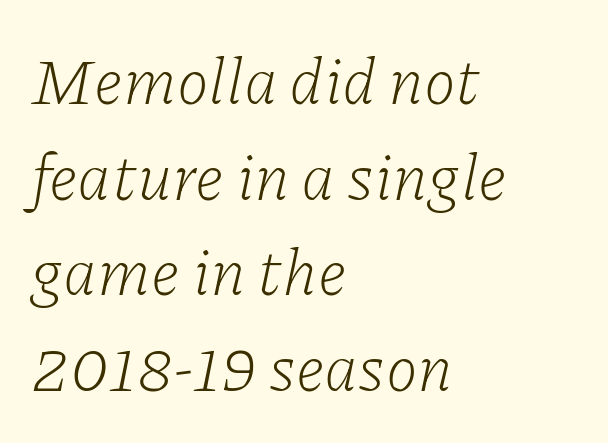
A typesetter would label this face a serif. A quiet, ordinary-to-light weight characterises the typeface. Descender tails drop into unmarked territory. Notice how the stems are inclined rather than vertical — that's the hallmark of italics. Each word holds together tightly as a unit, with standard inter-letter gaps.
